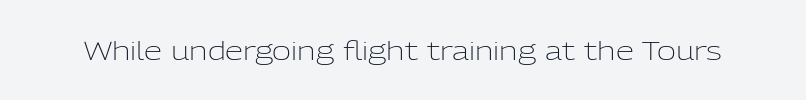
The image shows 26 px text type, upright; set normal letter spacing, not underlined.
